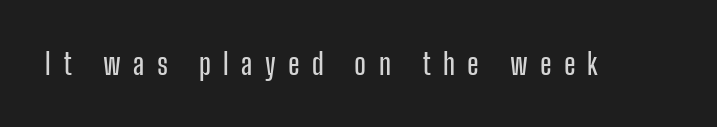
{"serif": "no", "italic": "no", "width": "condensed", "stroke_contrast": "low", "x_height": "medium", "monospaced": "no", "underline": "no", "letter_spacing": "wide", "letter_spacing_em": 0.41, "glyph_px": 30}
